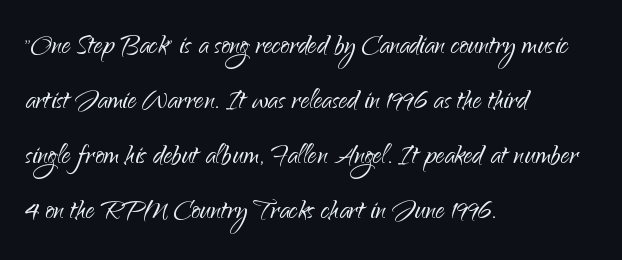
Descenders are the only things crossing below the line. This sample keeps an unexceptional amount of space between lines. The rag falls on the right side of this text block. Is this a fixed-width face? No — the glyphs have proportional, varying widths.
